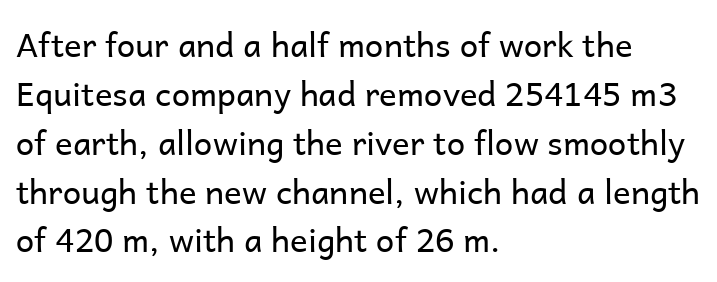
{"serif": "no", "italic": "no", "bold": "no", "weight": "regular", "width": "normal", "stroke_contrast": "low", "x_height": "medium", "monospaced": "no", "underline": "no", "align": "left", "line_spacing": "normal", "line_spacing_ratio": 1.48, "letter_spacing": "normal", "letter_spacing_em": 0.0, "glyph_px": 33}
